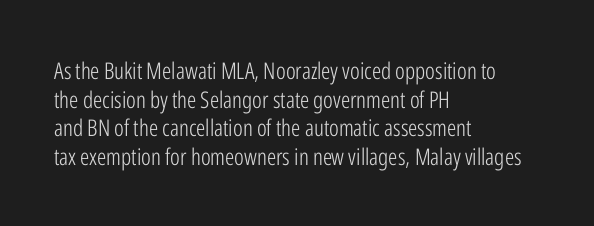
{"italic": "no", "bold": "no", "underline": "no", "align": "left", "line_spacing_ratio": 1.24, "letter_spacing": "normal", "letter_spacing_em": 0.0, "glyph_px": 23}
